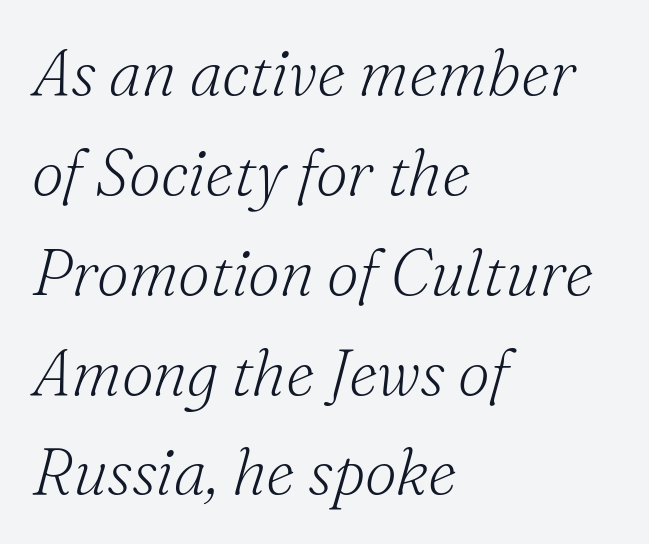
Q: Is the text bold? A: No.
Q: Is the text italic (slanted)? A: Yes, it leans right by about 16 degrees.
Q: Is the typeface a serif or a sans-serif typeface? A: Serif.
Q: Is the text underlined? A: No.
Q: How is the paragraph aligned? A: Left-aligned.
Q: Is the spacing between letters normal or unusually wide? A: Normal.
Q: Is the spacing between lines tight, normal or loose? A: Normal.
Q: Width (condensed, normal, or wide)? A: Normal.
Q: Stroke contrast? A: Medium.
Q: x-height? A: Small.
Q: Monospaced? A: No.
